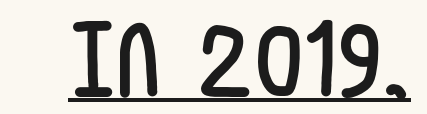
Q: Is the text italic (slanted)? A: No, it is upright.
Q: Is the typeface a serif or a sans-serif typeface? A: Sans-serif.
Q: Is the text underlined? A: Yes.
Q: Is the spacing between letters normal or unusually wide? A: Normal.
Q: Width (condensed, normal, or wide)? A: Condensed.
Q: Stroke contrast? A: Low.
Q: x-height? A: Large.
Q: Monospaced? A: No.
